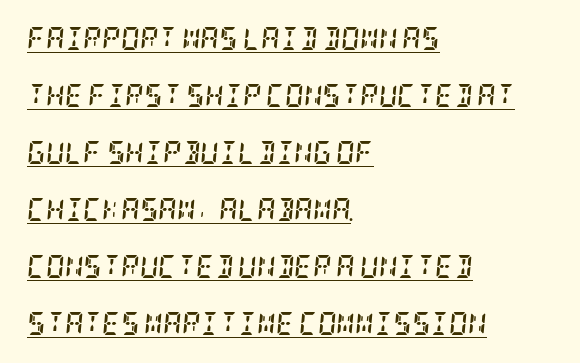
Notice how the passage keeps a crisp vertical edge on the left only. The rendering uses a bold face; every stroke is thick and dark. Every word sits above its own underline. The designer dialed line spacing up above the default. Short note: letters normally spaced. The typography opts for an oblique posture over an upright one.
